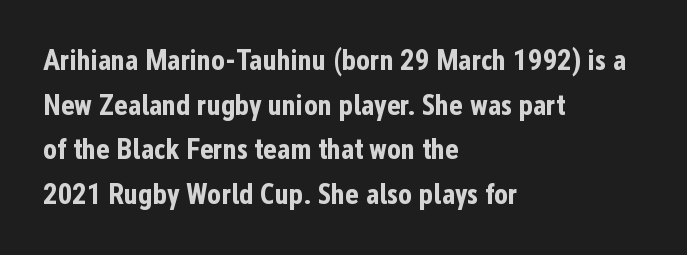
Successive baselines arrive at the customary interval. Each word holds together tightly as a unit, with standard inter-letter gaps. The paragraph shown leans on its left margin. Serif or sans? Sans — the stroke terminals are bare.
